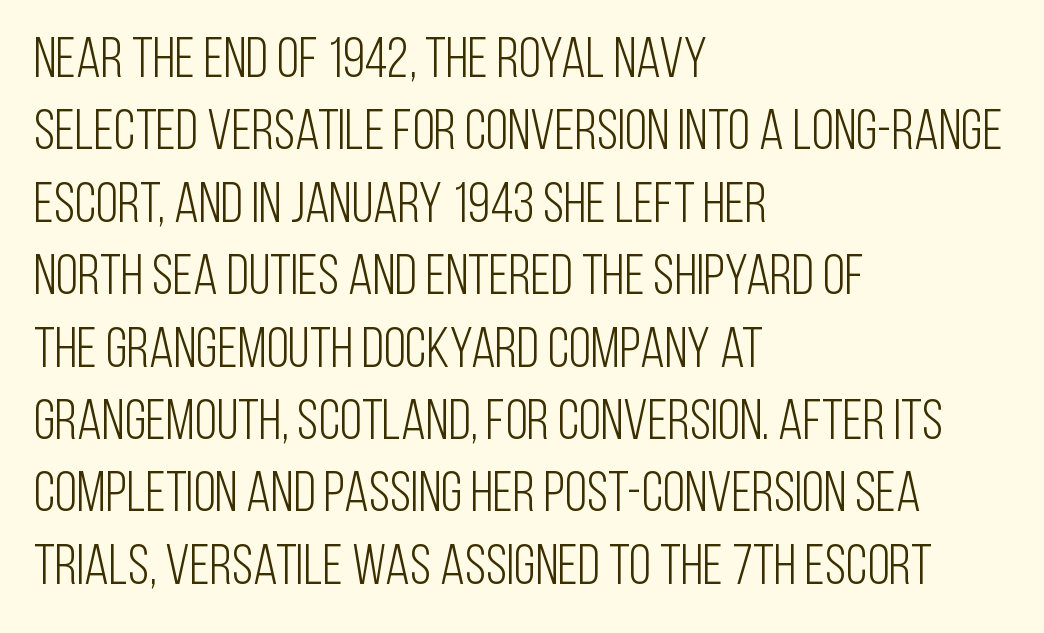
It's the straight-up-and-down kind of type. The space between consecutive lines is moderate. Is the type heavy? It reads as light-to-regular instead. The type is set solid horizontally, with unmodified tracking. Unmarked baselines from the first word to the last.
